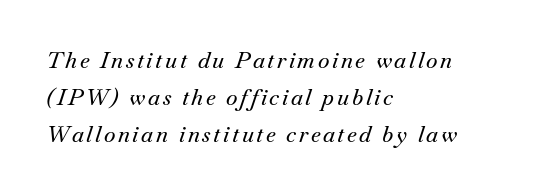
The text block is weighted toward the left margin, trailing off unevenly rightward. The lines sit at an ordinary, default distance from one another. Any mark beneath the type? The region is blank. The lettering tilts uniformly, giving the passage an italic look.
